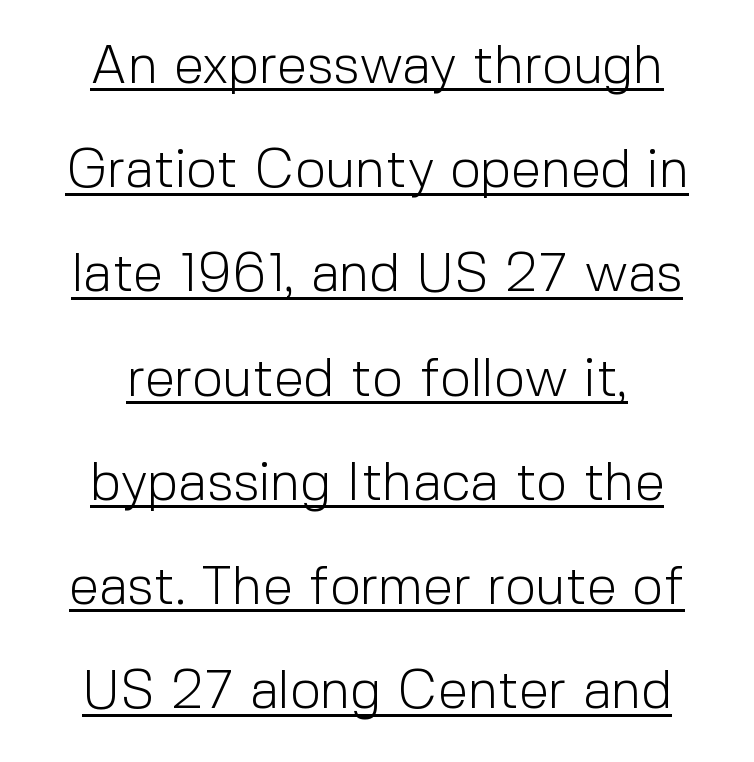
{"serif": "no", "italic": "no", "bold": "no", "weight": "light", "width": "normal", "x_height": "medium", "monospaced": "no", "underline": "yes", "line_spacing": "loose", "line_spacing_ratio": 1.93, "letter_spacing": "normal", "letter_spacing_em": 0.0, "glyph_px": 54}
